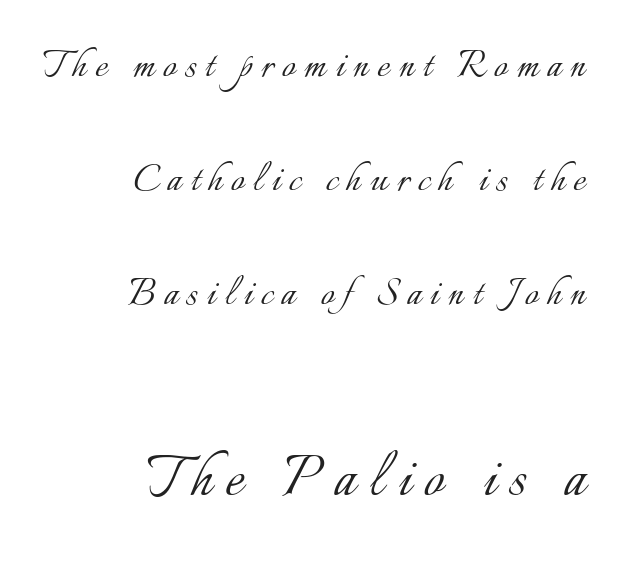
The image shows 71 px light type; set right-aligned, loose line spacing (2.43x), not underlined; the second (bottom) block is 1.51x larger; low stroke contrast and a small x-height.
